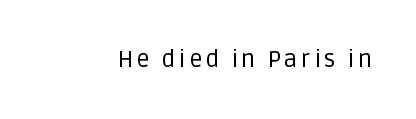
{"italic": "no", "bold": "no", "underline": "no", "glyph_px": 24}
